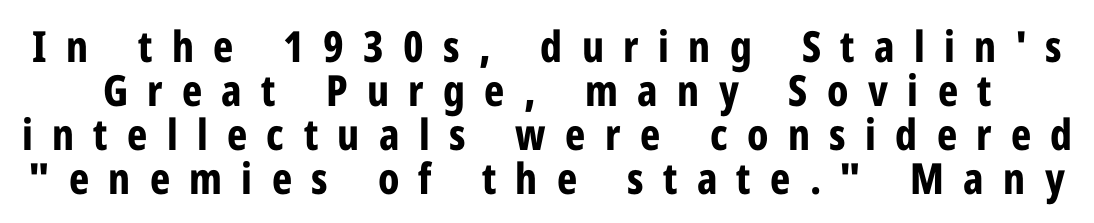
Q: Is the text bold? A: Yes.
Q: Is the text italic (slanted)? A: No, it is upright.
Q: Is the typeface a serif or a sans-serif typeface? A: Sans-serif.
Q: Is the text underlined? A: No.
Q: Is the spacing between letters normal or unusually wide? A: Unusually wide.
Q: Is the spacing between lines tight, normal or loose? A: Tight.
Q: Width (condensed, normal, or wide)? A: Condensed.
Q: Stroke contrast? A: Low.
Q: x-height? A: Medium.
Q: Monospaced? A: No.
